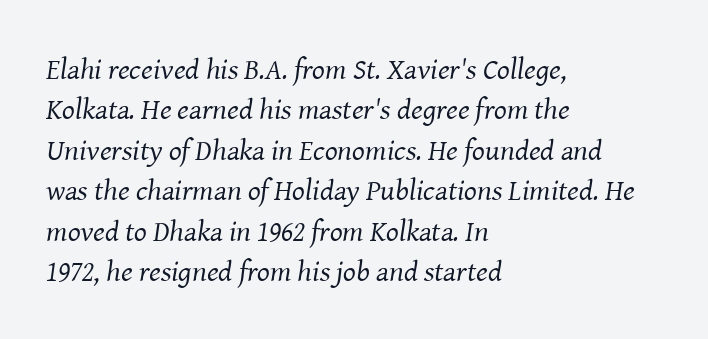
Q: Is the text bold? A: No.
Q: Is the text italic (slanted)? A: Yes, it leans right by about 8 degrees.
Q: Is the typeface a serif or a sans-serif typeface? A: Serif.
Q: Is the text underlined? A: No.
Q: How is the paragraph aligned? A: Left-aligned.
Q: Is the spacing between letters normal or unusually wide? A: Normal.
Q: Is the spacing between lines tight, normal or loose? A: Normal.
Q: Width (condensed, normal, or wide)? A: Normal.
Q: Stroke contrast? A: Medium.
Q: x-height? A: Medium.
Q: Monospaced? A: No.
